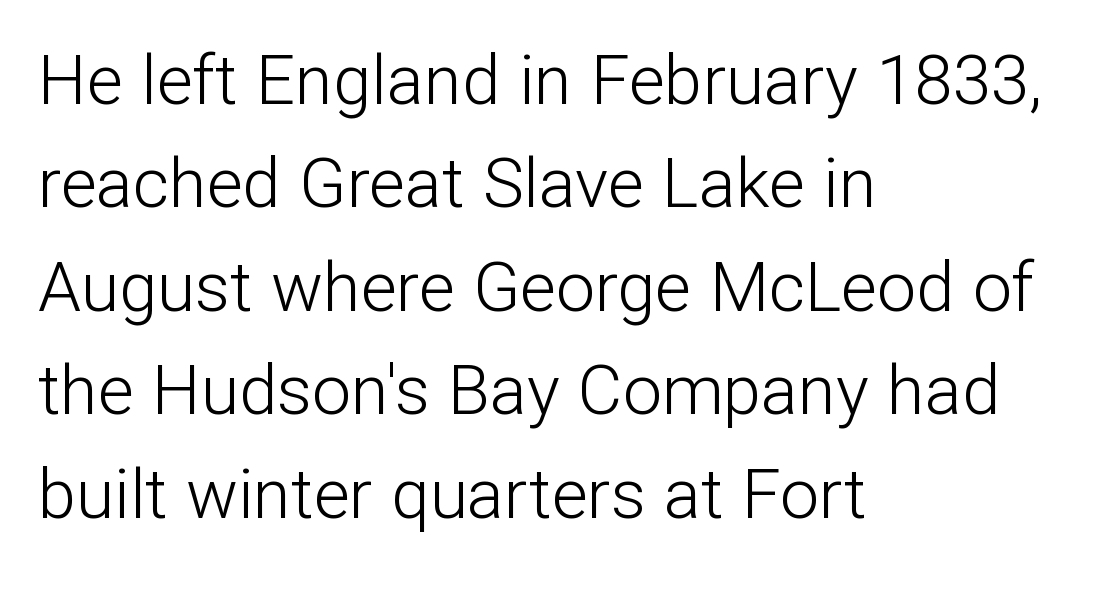
Q: Is the text bold? A: No.
Q: Is the text italic (slanted)? A: No, it is upright.
Q: Is the typeface a serif or a sans-serif typeface? A: Sans-serif.
Q: Is the text underlined? A: No.
Q: How is the paragraph aligned? A: Left-aligned.
Q: Is the spacing between letters normal or unusually wide? A: Normal.
Q: Is the spacing between lines tight, normal or loose? A: Normal.
Q: Width (condensed, normal, or wide)? A: Normal.
Q: Stroke contrast? A: Low.
Q: x-height? A: Medium.
Q: Monospaced? A: No.
